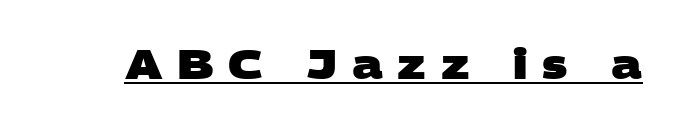
{"serif": "no", "bold": "yes", "weight": "heavy", "width": "wide", "stroke_contrast": "low", "x_height": "large", "monospaced": "no", "underline": "yes", "letter_spacing": "wide", "letter_spacing_em": 0.36, "glyph_px": 41}
